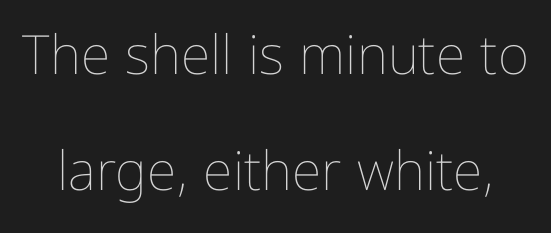
Is this a fixed-width face? No — the glyphs have proportional, varying widths. Rows of type keep a wide berth in the vertical direction. The line texture is even and compact thanks to regular tracking. Rule under the text: the space is simply empty. Summary of weight: not heavy and not bold.
